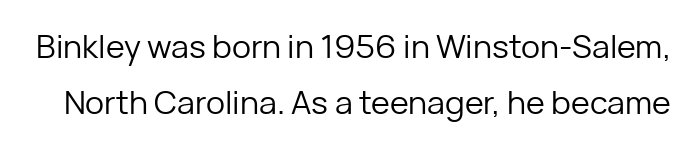
The image shows 32 px regular-weight sans-serif type, upright; set line spacing 1.76x, normal letter spacing, not underlined; low stroke contrast and a medium x-height.
